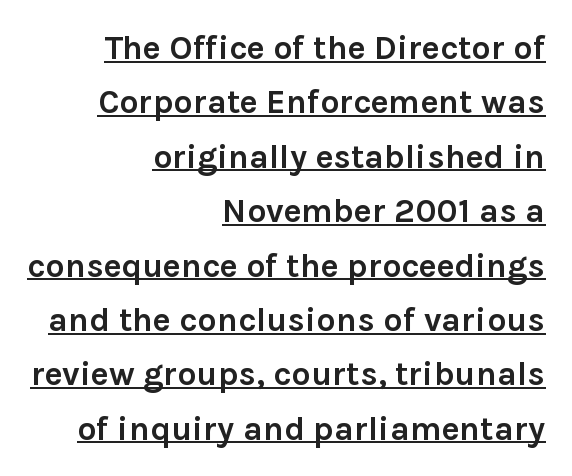
Every row of glyphs terminates at an identical x-position on the right. Notice how descenders clear the ascenders below comfortably — that's standard leading. Nothing unusual about the tracking: characters are spaced as the font intends. Font category for this specimen: sans-serif. The sample has been set heavy, in full bold.
